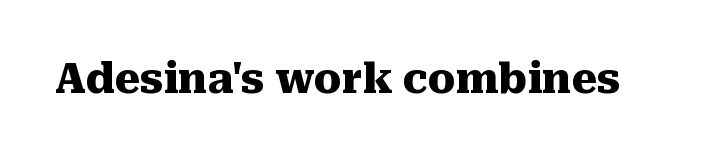
Q: Is the text bold? A: Yes.
Q: Is the text italic (slanted)? A: No, it is upright.
Q: Is the typeface a serif or a sans-serif typeface? A: Serif.
Q: Is the text underlined? A: No.
Q: Is the spacing between letters normal or unusually wide? A: Normal.
Q: Width (condensed, normal, or wide)? A: Normal.
Q: Stroke contrast? A: Medium.
Q: x-height? A: Medium.
Q: Monospaced? A: No.
